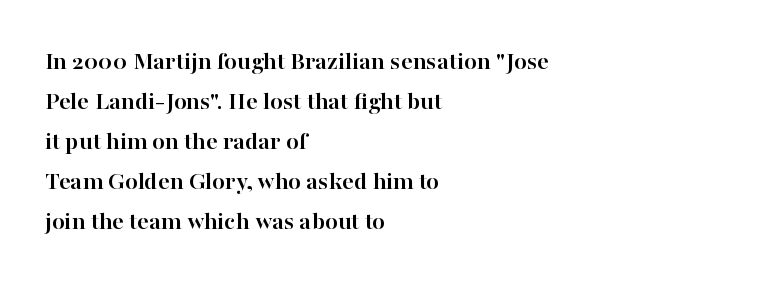
The image shows 26 px bold type, upright; set left-aligned, normal line spacing (1.54x), normal letter spacing, not underlined.
